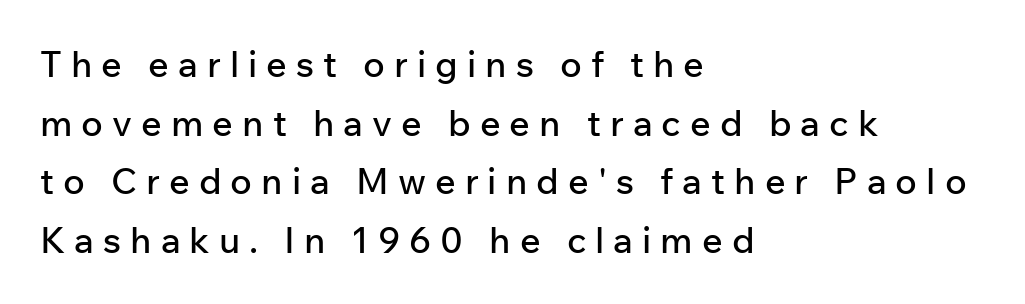
{"serif": "no", "italic": "no", "width": "normal", "stroke_contrast": "low", "x_height": "medium", "monospaced": "no", "underline": "no", "align": "left", "line_spacing": "normal", "line_spacing_ratio": 1.63, "letter_spacing": "wide", "letter_spacing_em": 0.25, "glyph_px": 36}
